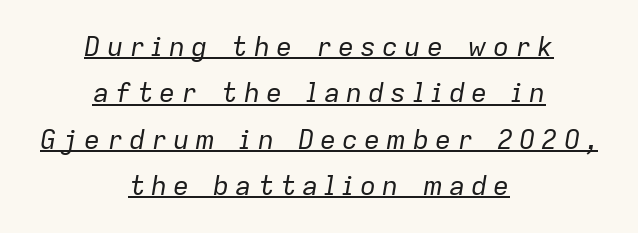
Q: Is the text bold? A: No.
Q: Is the text italic (slanted)? A: Yes, it leans right by about 9 degrees.
Q: Is the text underlined? A: Yes.
Q: How is the paragraph aligned? A: Centered.
Q: Is the spacing between letters normal or unusually wide? A: Unusually wide.
